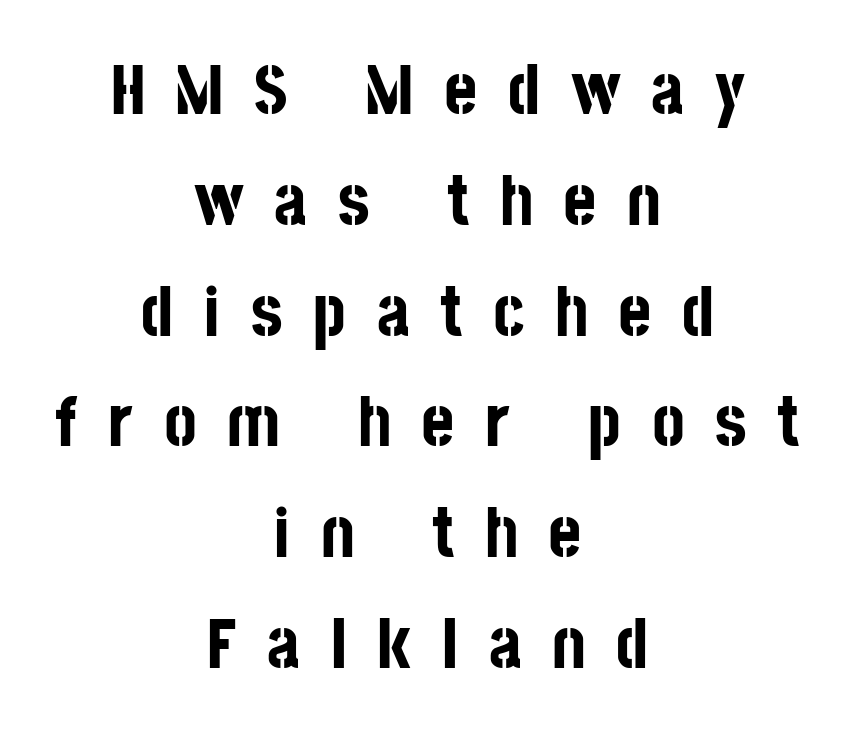
Q: Is the text bold? A: Yes.
Q: Is the text italic (slanted)? A: No, it is upright.
Q: Is the typeface a serif or a sans-serif typeface? A: Sans-serif.
Q: Is the text underlined? A: No.
Q: How is the paragraph aligned? A: Centered.
Q: Is the spacing between letters normal or unusually wide? A: Unusually wide.
Q: Is the spacing between lines tight, normal or loose? A: Normal.
Q: Width (condensed, normal, or wide)? A: Condensed.
Q: Stroke contrast? A: Low.
Q: x-height? A: Large.
Q: Monospaced? A: No.
